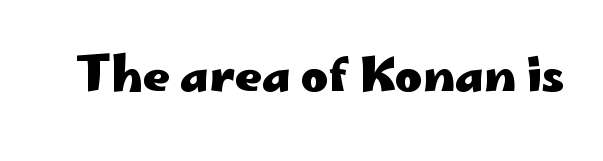
{"serif": "no", "italic": "no", "bold": "yes", "weight": "heavy", "width": "wide", "stroke_contrast": "low", "x_height": "small", "monospaced": "no", "underline": "no", "letter_spacing": "normal", "letter_spacing_em": 0.0, "glyph_px": 47}
